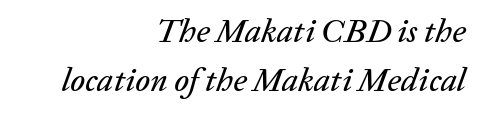
The image shows 33 px text type, italic (leaning right); set right-aligned, normal line spacing (1.49x), normal letter spacing, not underlined; low stroke contrast and a medium x-height.
